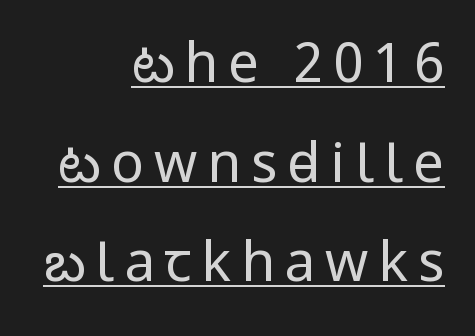
The image shows 55 px regular-weight, condensed sans-serif type, upright; set right-aligned, line spacing 1.81x, underlined; low stroke contrast.
